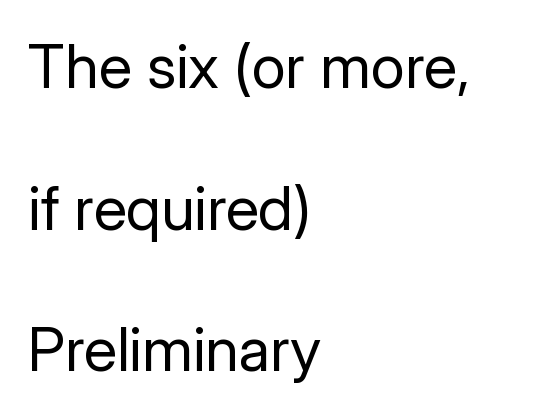
The image shows 61 px regular-weight sans-serif type, upright; set left-aligned, loose line spacing (2.32x), normal letter spacing, not underlined; low stroke contrast and a medium x-height.
